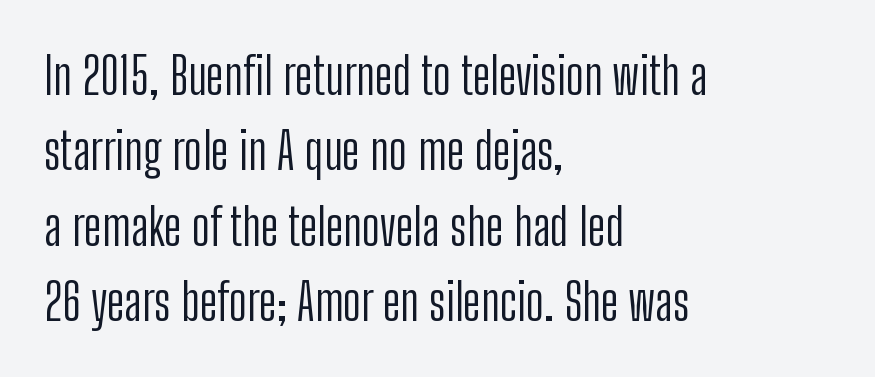
When letters stand straight like this, we call the style roman or upright. Here the glyphs are tracked normally, forming tight word shapes. No extra ink here — the face is not bold. The letters carry no serifs — their stems end cleanly without finishing strokes.
